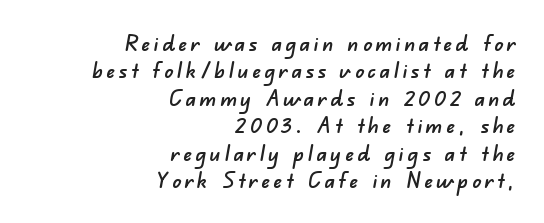
{"underline": "no", "align": "right", "line_spacing": "normal", "line_spacing_ratio": 1.25, "glyph_px": 22}
